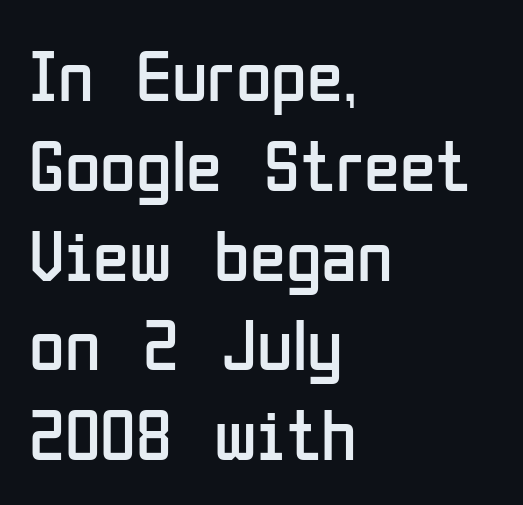
{"serif": "no", "italic": "no", "bold": "no", "weight": "regular", "width": "condensed", "stroke_contrast": "low", "x_height": "medium", "monospaced": "no", "underline": "no", "align": "left", "line_spacing_ratio": 1.23, "letter_spacing": "normal", "letter_spacing_em": 0.0, "glyph_px": 73}
